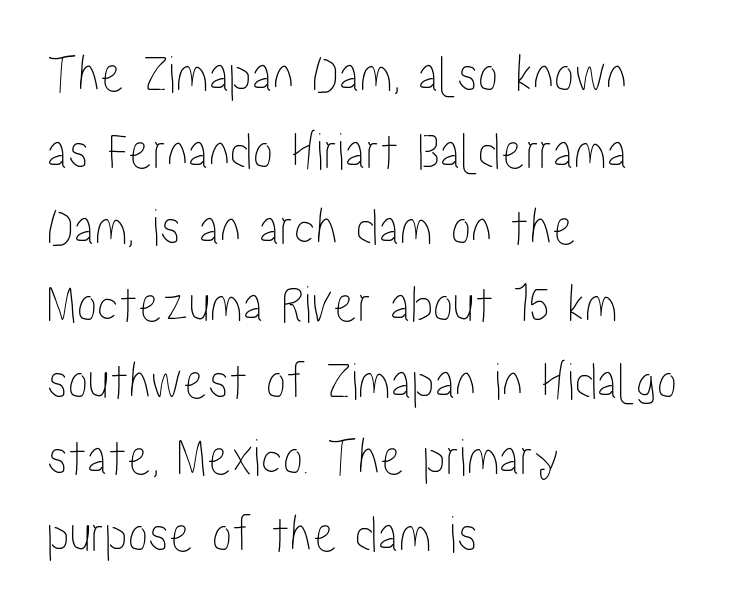
Q: Is the text italic (slanted)? A: No, it is upright.
Q: Is the text underlined? A: No.
Q: How is the paragraph aligned? A: Left-aligned.
Q: Is the spacing between letters normal or unusually wide? A: Normal.
Q: Is the spacing between lines tight, normal or loose? A: Normal.
Q: Width (condensed, normal, or wide)? A: Condensed.
Q: Stroke contrast? A: Low.
Q: x-height? A: Medium.
Q: Monospaced? A: No.
